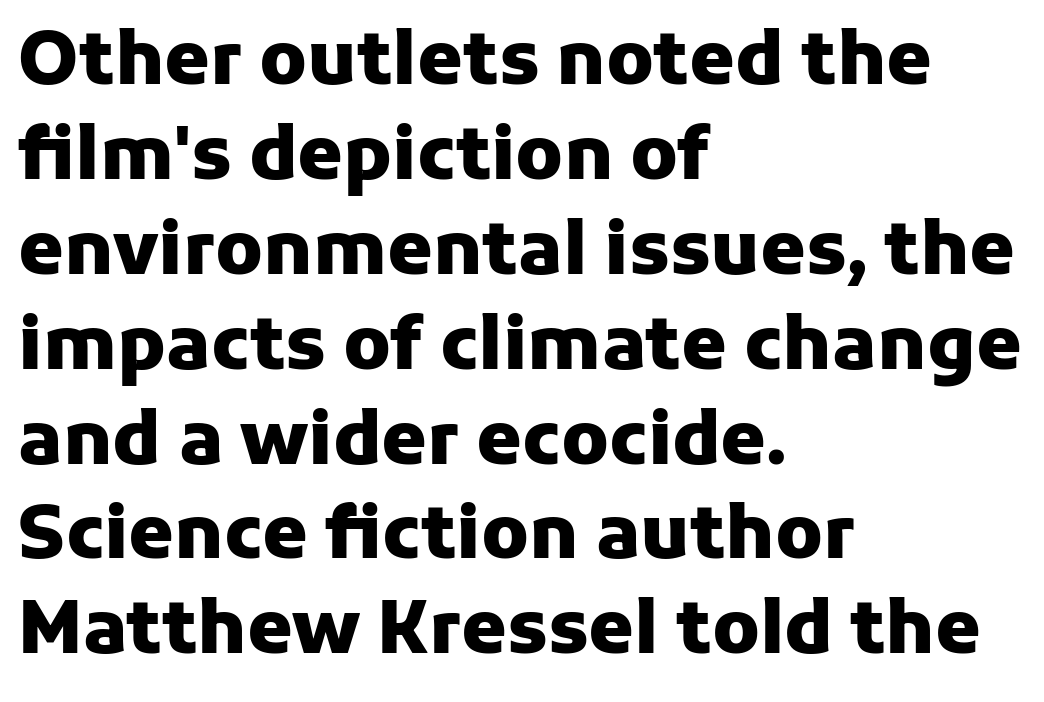
The image shows 73 px heavy sans-serif type, upright; set left-aligned, normal line spacing (1.3x), normal letter spacing, not underlined; low stroke contrast and a medium x-height.
